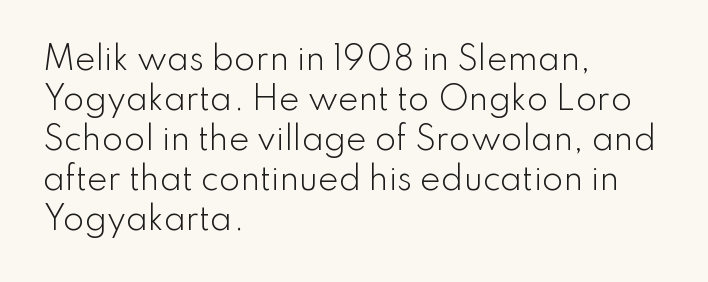
Q: Is the text bold? A: No.
Q: Is the text italic (slanted)? A: No, it is upright.
Q: Is the typeface a serif or a sans-serif typeface? A: Sans-serif.
Q: Is the text underlined? A: No.
Q: How is the paragraph aligned? A: Left-aligned.
Q: Is the spacing between letters normal or unusually wide? A: Normal.
Q: Is the spacing between lines tight, normal or loose? A: Normal.
Q: Width (condensed, normal, or wide)? A: Normal.
Q: Stroke contrast? A: Low.
Q: x-height? A: Small.
Q: Monospaced? A: No.
